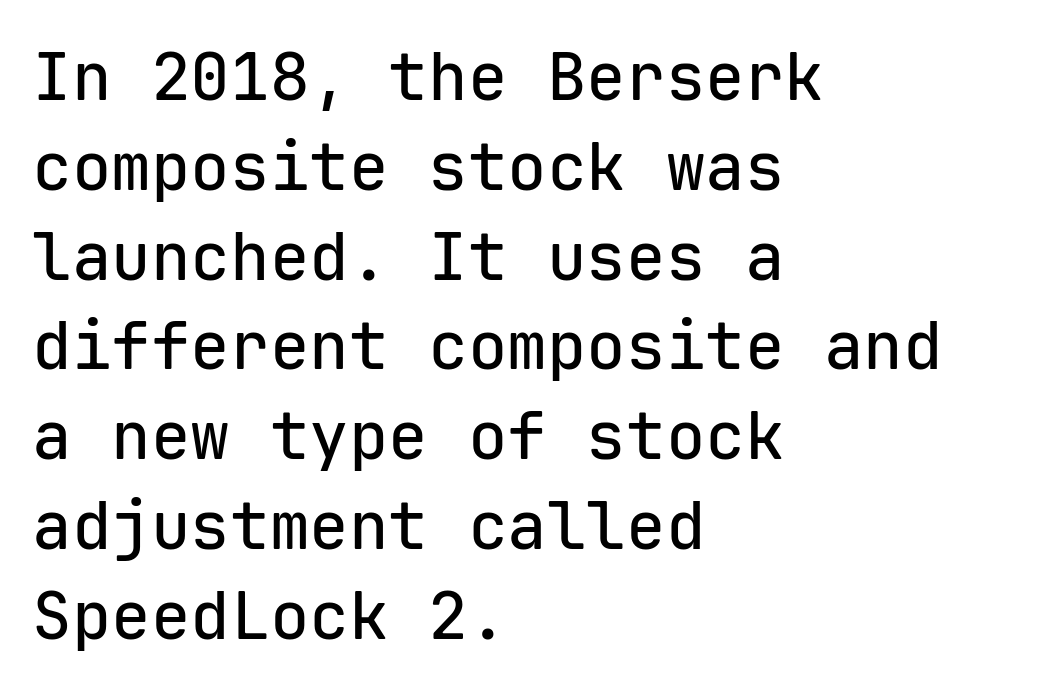
The image shows 66 px sans-serif type, upright, monospaced; set left-aligned, normal line spacing (1.36x), normal letter spacing, not underlined; low stroke contrast and a medium x-height.
